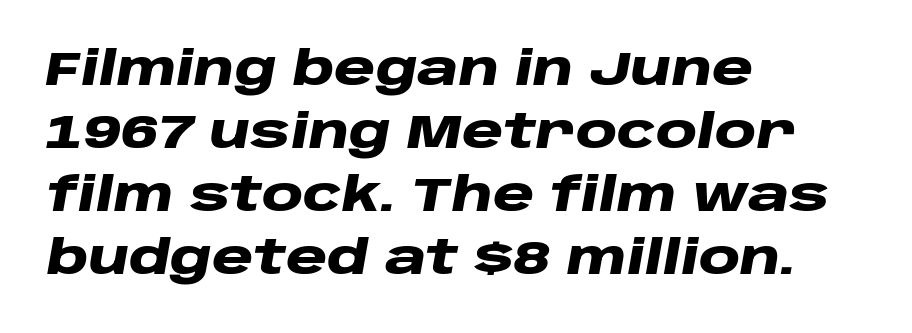
The image shows 47 px heavy, wide type, italic (leaning right); set left-aligned, normal line spacing (1.34x), normal letter spacing, not underlined; low stroke contrast and a large x-height.
